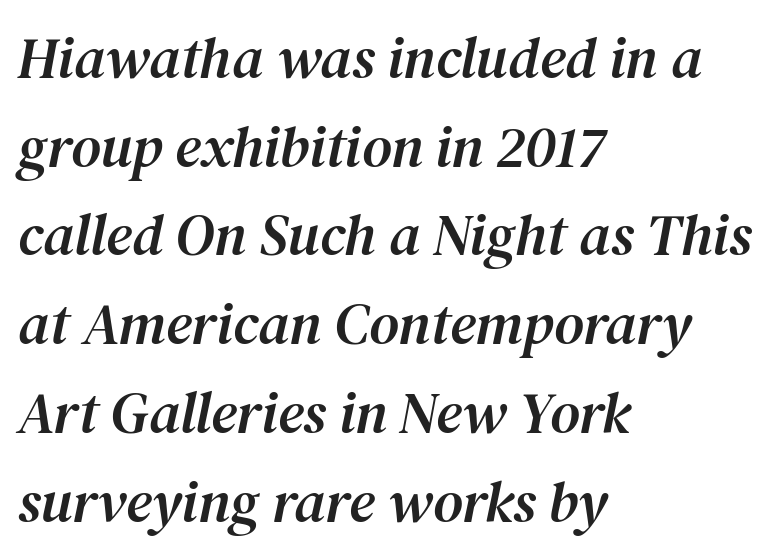
Layout note: lines flush left. A clean baseline with only descenders dipping below it. This rendering leaves character spacing at its baseline value. The specimen reads as italic at a glance.
